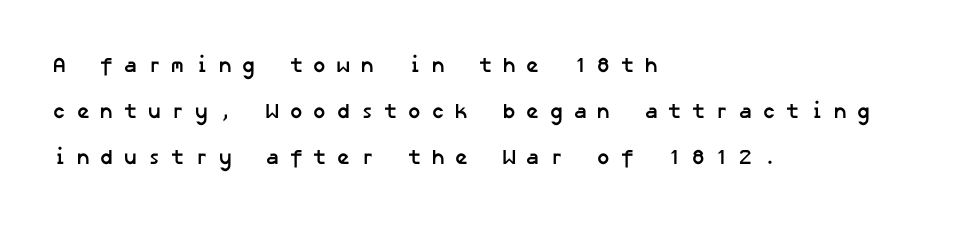
{"bold": "yes", "underline": "no", "align": "left", "line_spacing": "loose", "line_spacing_ratio": 2.2, "letter_spacing": "wide", "letter_spacing_em": 0.46, "glyph_px": 21}
